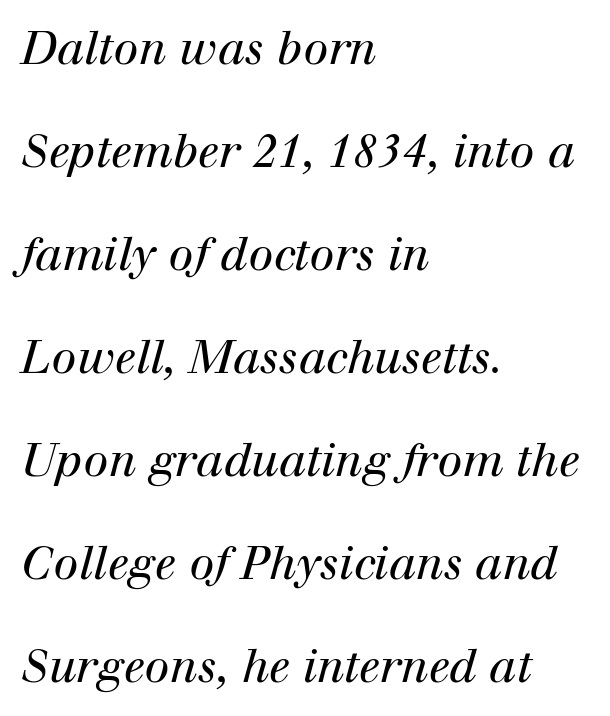
The paragraph shown leans on its left margin. Type style note: has serifs. Interline gaps are noticeably wide in this sample. Character widths vary here, with narrow letters taking less room than wide ones. The horizontal fit of the characters is conventional and even. Compared with a typical body face, this is equally light or lighter still.
